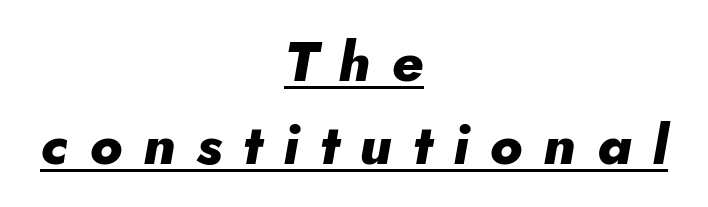
Q: Is the text bold? A: Yes.
Q: Is the text italic (slanted)? A: Yes, it leans right by about 10 degrees.
Q: Is the text underlined? A: Yes.
Q: How is the paragraph aligned? A: Centered.
Q: Is the spacing between letters normal or unusually wide? A: Unusually wide.
Q: Is the spacing between lines tight, normal or loose? A: Normal.
Q: Width (condensed, normal, or wide)? A: Normal.
Q: Stroke contrast? A: Low.
Q: x-height? A: Small.
Q: Monospaced? A: No.
